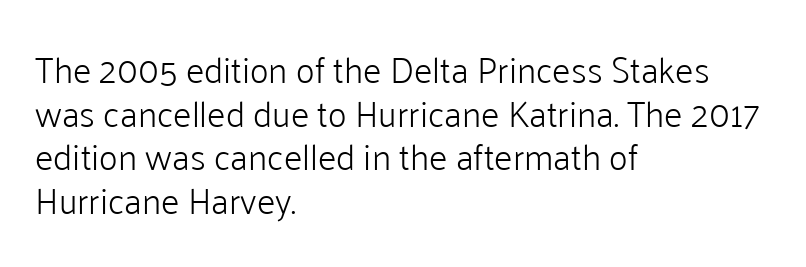
{"serif": "no", "italic": "no", "bold": "no", "weight": "light", "width": "normal", "stroke_contrast": "low", "x_height": "medium", "monospaced": "no", "underline": "no", "align": "left", "line_spacing_ratio": 1.21, "letter_spacing": "normal", "letter_spacing_em": 0.0, "glyph_px": 36}
